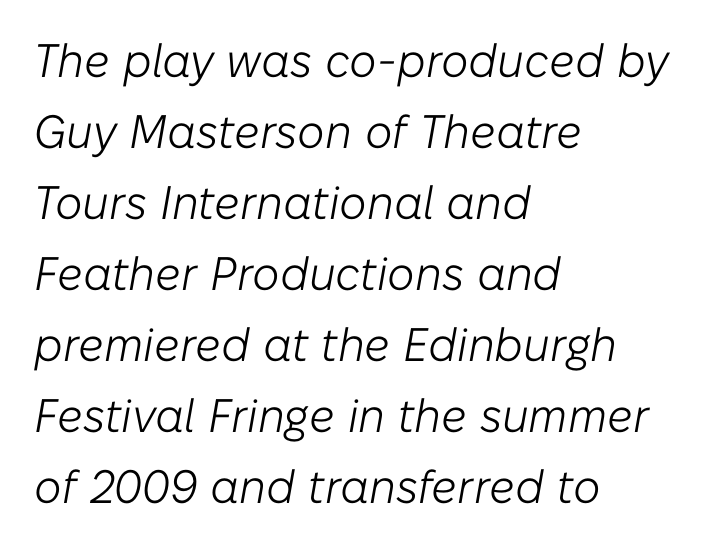
Q: Is the text bold? A: No.
Q: Is the text italic (slanted)? A: Yes, it leans right by about 10 degrees.
Q: Is the text underlined? A: No.
Q: How is the paragraph aligned? A: Left-aligned.
Q: Is the spacing between letters normal or unusually wide? A: Normal.
Q: Is the spacing between lines tight, normal or loose? A: Normal.
Q: Width (condensed, normal, or wide)? A: Normal.
Q: Stroke contrast? A: Low.
Q: x-height? A: Medium.
Q: Monospaced? A: No.
